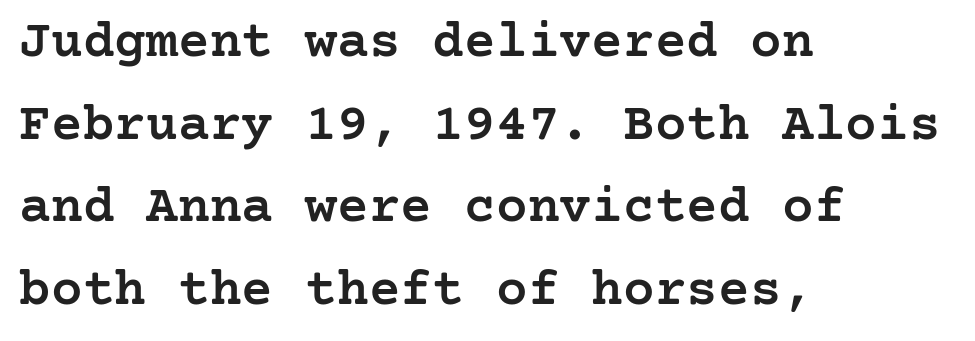
Q: Is the text bold? A: Semi-bold.
Q: Is the text italic (slanted)? A: No, it is upright.
Q: Is the typeface a serif or a sans-serif typeface? A: Serif.
Q: Is the text underlined? A: No.
Q: How is the paragraph aligned? A: Left-aligned.
Q: Is the spacing between letters normal or unusually wide? A: Normal.
Q: Is the spacing between lines tight, normal or loose? A: Normal.
Q: Width (condensed, normal, or wide)? A: Normal.
Q: Stroke contrast? A: Low.
Q: x-height? A: Medium.
